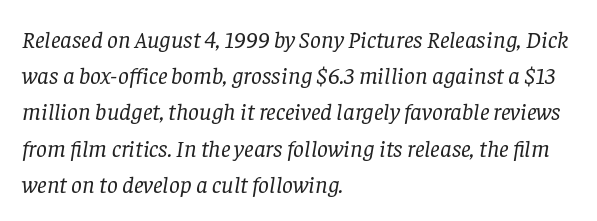
Q: Is the text bold? A: No.
Q: Is the text italic (slanted)? A: Yes, it leans right by about 8 degrees.
Q: Is the text underlined? A: No.
Q: How is the paragraph aligned? A: Left-aligned.
Q: Is the spacing between letters normal or unusually wide? A: Normal.
Q: Is the spacing between lines tight, normal or loose? A: Normal.
